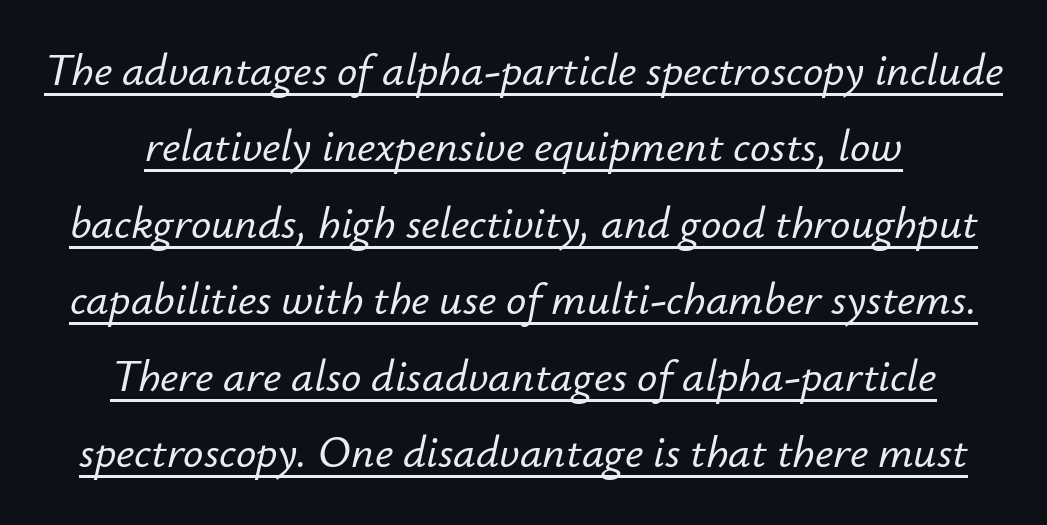
The glyphs are accompanied by a horizontal stroke just below them. This sample uses an oblique cut, with every glyph tilted off the vertical. Look at the tracking — it's just the regular setting, nothing added. A typesetter would call this proportional, since set widths differ per character.
